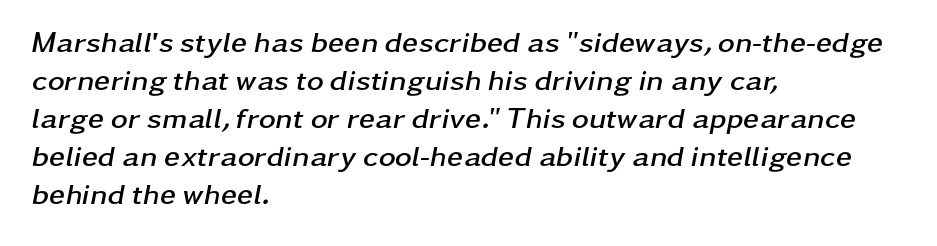
Q: Is the text bold? A: Yes.
Q: Is the text italic (slanted)? A: Yes, it leans right by about 11 degrees.
Q: Is the text underlined? A: No.
Q: How is the paragraph aligned? A: Left-aligned.
Q: Is the spacing between letters normal or unusually wide? A: Normal.
Q: Is the spacing between lines tight, normal or loose? A: Normal.
Q: Width (condensed, normal, or wide)? A: Wide.
Q: Stroke contrast? A: Low.
Q: x-height? A: Medium.
Q: Monospaced? A: No.
